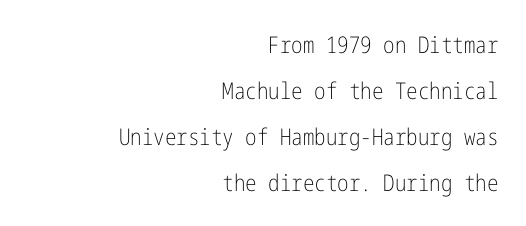
{"italic": "no", "bold": "no", "underline": "no", "align": "right", "line_spacing": "loose", "line_spacing_ratio": 2.0, "letter_spacing": "normal", "letter_spacing_em": 0.0, "glyph_px": 23}
